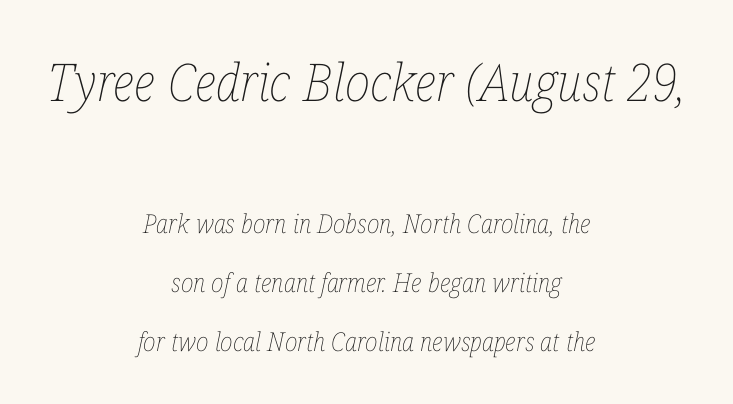
Q: Is the text bold? A: No.
Q: Is the text italic (slanted)? A: Yes, it leans right by about 12 degrees.
Q: Is the text underlined? A: No.
Q: How is the paragraph aligned? A: Centered.
Q: Is the spacing between letters normal or unusually wide? A: Normal.
Q: Is the spacing between lines tight, normal or loose? A: Loose.
Q: Which block of text is set in a larger size, the first (top) or the second (bottom)? A: The first (top) one.
Q: Width (condensed, normal, or wide)? A: Condensed.
Q: Stroke contrast? A: Low.
Q: x-height? A: Medium.
Q: Monospaced? A: No.
